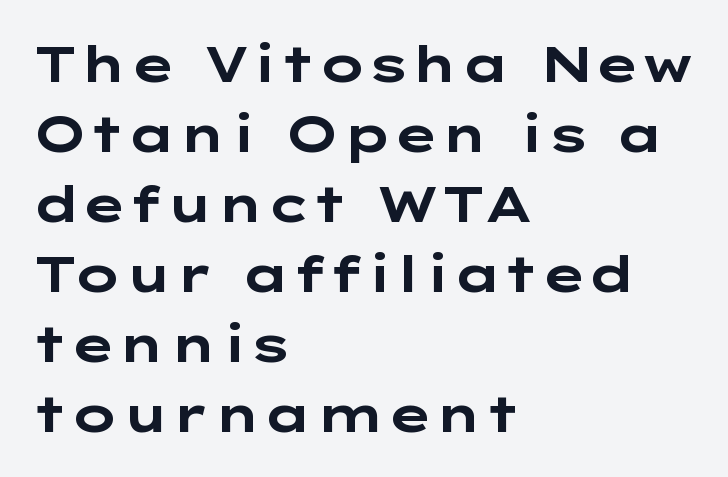
Q: Is the text bold? A: Yes.
Q: Is the text italic (slanted)? A: No, it is upright.
Q: Is the typeface a serif or a sans-serif typeface? A: Sans-serif.
Q: Is the text underlined? A: No.
Q: How is the paragraph aligned? A: Left-aligned.
Q: Is the spacing between letters normal or unusually wide? A: Normal.
Q: Is the spacing between lines tight, normal or loose? A: Normal.
Q: Width (condensed, normal, or wide)? A: Wide.
Q: Stroke contrast? A: Low.
Q: x-height? A: Medium.
